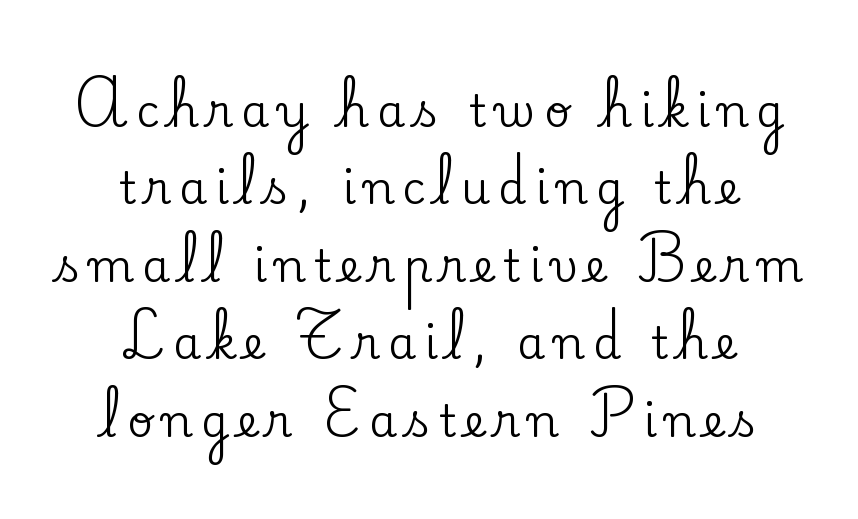
{"serif": "yes", "italic": "no", "width": "normal", "stroke_contrast": "low", "x_height": "small", "monospaced": "no", "underline": "no", "align": "center", "line_spacing_ratio": 1.72, "glyph_px": 45}
